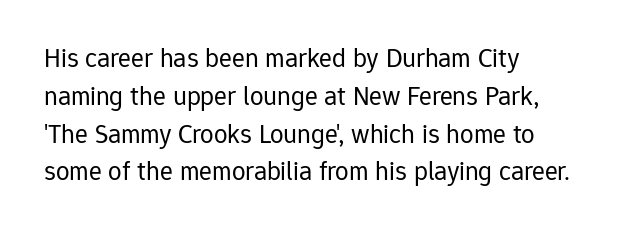
Q: Is the text bold? A: No.
Q: Is the text italic (slanted)? A: No, it is upright.
Q: Is the text underlined? A: No.
Q: How is the paragraph aligned? A: Left-aligned.
Q: Is the spacing between letters normal or unusually wide? A: Normal.
Q: Is the spacing between lines tight, normal or loose? A: Normal.
